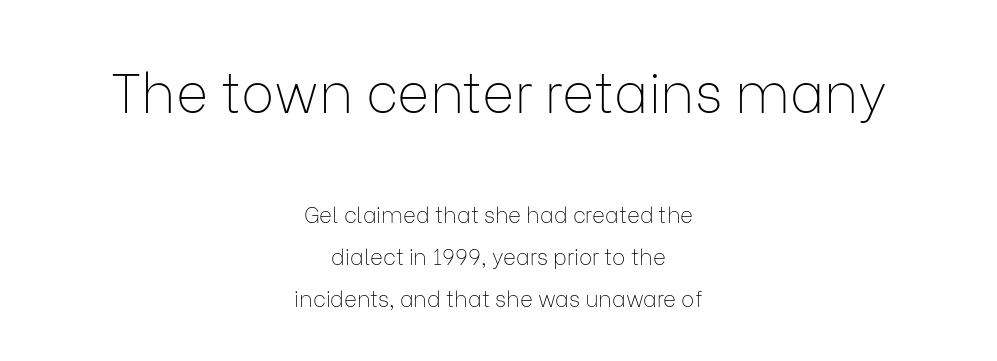
The image shows 55 px thin sans-serif type, upright; set centered, loose line spacing (1.91x), normal letter spacing, not underlined; the first (top) block is 2.5x larger; low stroke contrast and a medium x-height.
